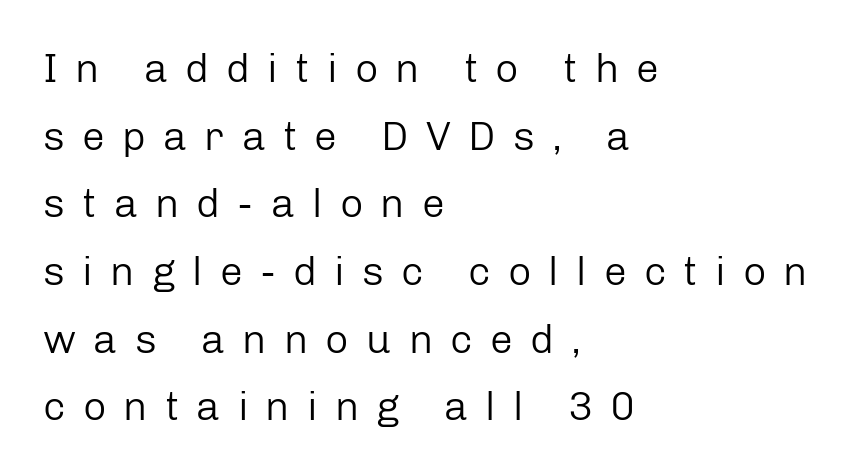
Q: Is the text bold? A: No.
Q: Is the text italic (slanted)? A: No, it is upright.
Q: Is the typeface a serif or a sans-serif typeface? A: Sans-serif.
Q: Is the text underlined? A: No.
Q: How is the paragraph aligned? A: Left-aligned.
Q: Is the spacing between letters normal or unusually wide? A: Unusually wide.
Q: Is the spacing between lines tight, normal or loose? A: Normal.
Q: Width (condensed, normal, or wide)? A: Normal.
Q: Stroke contrast? A: Low.
Q: x-height? A: Medium.
Q: Monospaced? A: No.
